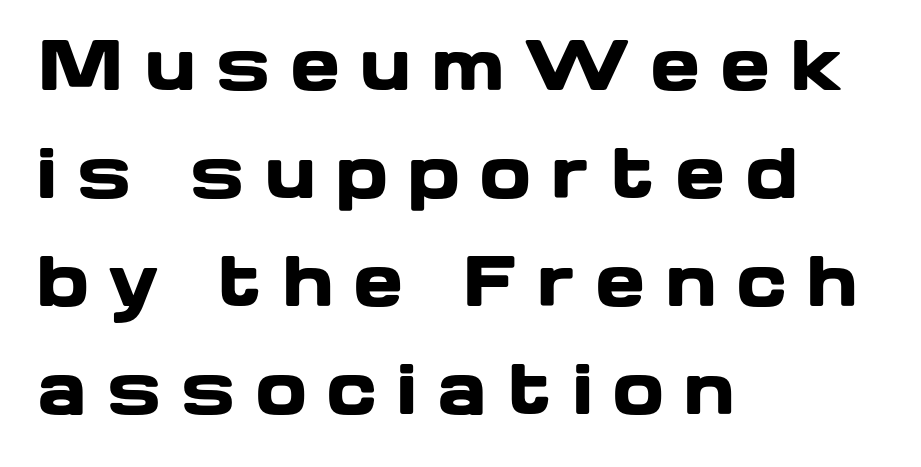
Q: Is the text bold? A: Yes.
Q: Is the text italic (slanted)? A: No, it is upright.
Q: Is the typeface a serif or a sans-serif typeface? A: Sans-serif.
Q: Is the text underlined? A: No.
Q: How is the paragraph aligned? A: Left-aligned.
Q: Is the spacing between letters normal or unusually wide? A: Unusually wide.
Q: Is the spacing between lines tight, normal or loose? A: Normal.
Q: Width (condensed, normal, or wide)? A: Wide.
Q: Stroke contrast? A: Low.
Q: x-height? A: Medium.
Q: Monospaced? A: No.
